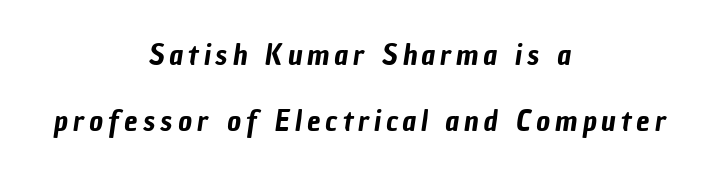
Glance below the letters and you will spot only blank space. Note the varied advance widths — an 'i' is clearly narrower than an 'm'. Line starts and ends both wander, symmetrically. Baseline-to-baseline distance is far greater than the letter height.
